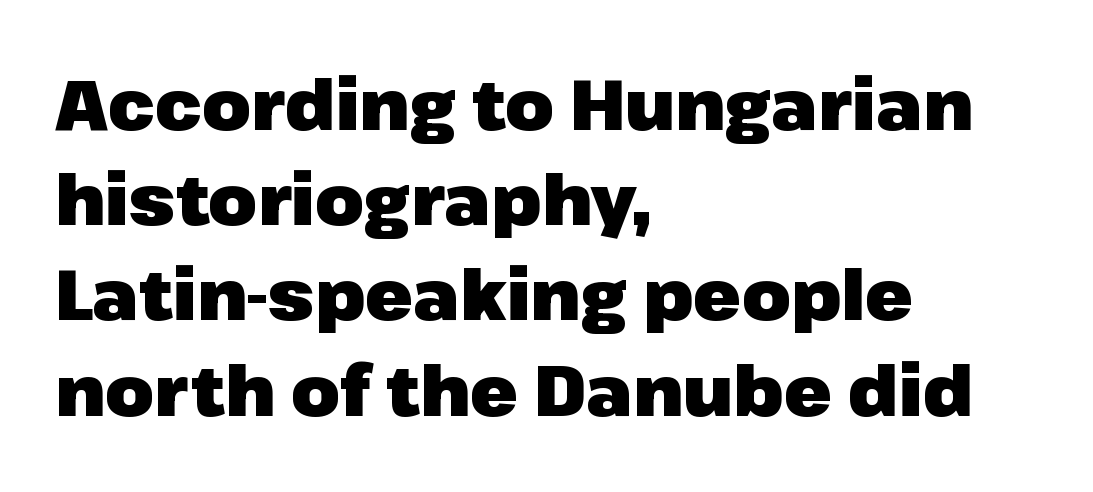
{"serif": "no", "italic": "no", "bold": "yes", "weight": "heavy", "width": "normal", "stroke_contrast": "low", "x_height": "medium", "monospaced": "no", "underline": "no", "align": "left", "line_spacing": "normal", "line_spacing_ratio": 1.36, "letter_spacing": "normal", "letter_spacing_em": 0.0, "glyph_px": 70}
